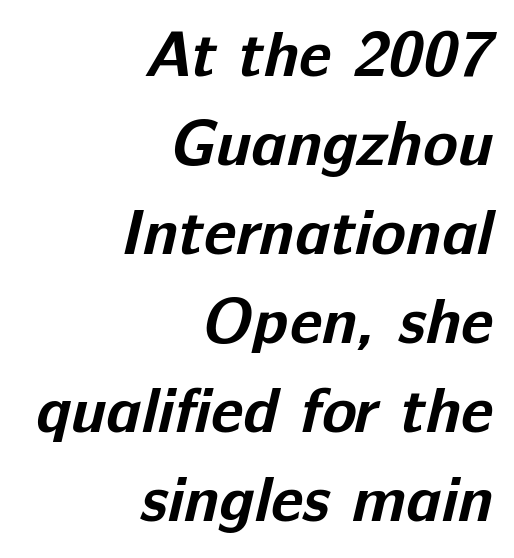
Q: Is the text bold? A: Yes.
Q: Is the typeface a serif or a sans-serif typeface? A: Sans-serif.
Q: Is the text underlined? A: No.
Q: How is the paragraph aligned? A: Right-aligned.
Q: Is the spacing between letters normal or unusually wide? A: Normal.
Q: Is the spacing between lines tight, normal or loose? A: Normal.
Q: Width (condensed, normal, or wide)? A: Normal.
Q: Stroke contrast? A: Low.
Q: x-height? A: Medium.
Q: Monospaced? A: No.
